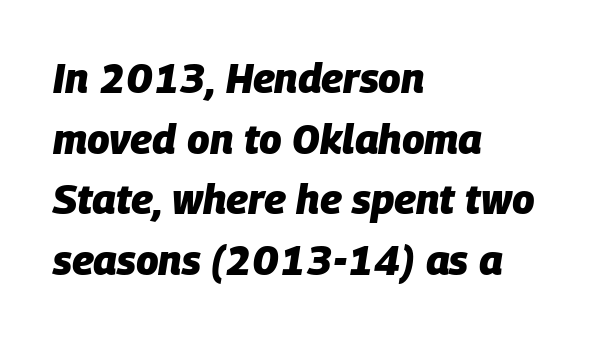
Q: Is the text bold? A: Yes.
Q: Is the text italic (slanted)? A: Yes, it leans right by about 9 degrees.
Q: Is the text underlined? A: No.
Q: How is the paragraph aligned? A: Left-aligned.
Q: Is the spacing between letters normal or unusually wide? A: Normal.
Q: Is the spacing between lines tight, normal or loose? A: Normal.
Q: Width (condensed, normal, or wide)? A: Normal.
Q: Stroke contrast? A: Low.
Q: x-height? A: Large.
Q: Monospaced? A: No.
